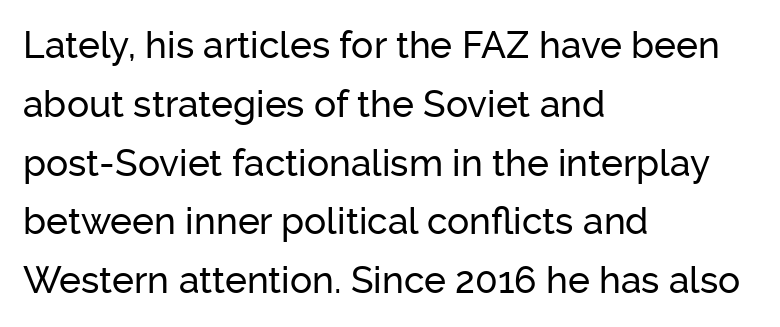
The image shows 37 px sans-serif type, upright; set left-aligned, normal line spacing (1.59x), normal letter spacing, not underlined; low stroke contrast and a medium x-height.
